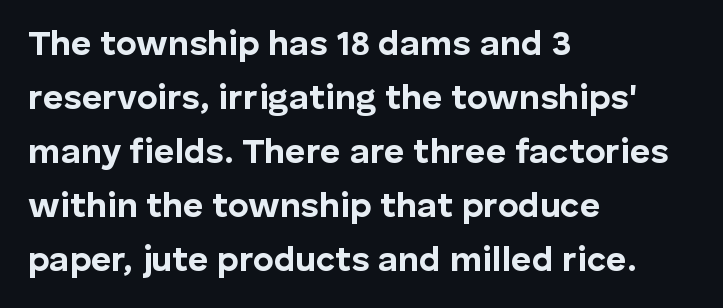
The image shows 35 px bold sans-serif type, upright; set left-aligned, normal line spacing (1.54x), normal letter spacing, not underlined; low stroke contrast and a medium x-height.
